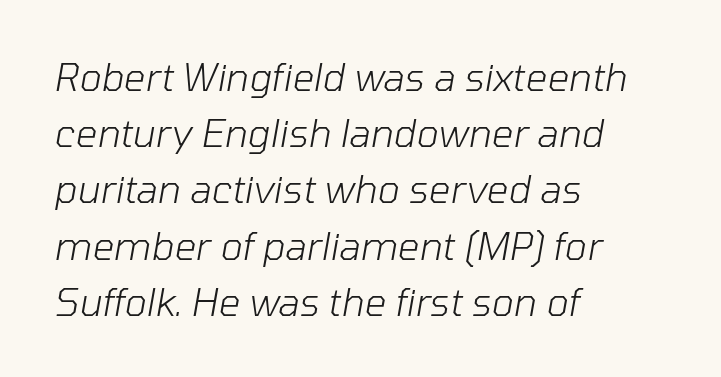
{"italic": "yes", "lean": "right", "slant_degrees": 10, "bold": "no", "weight": "light", "width": "normal", "stroke_contrast": "low", "x_height": "medium", "monospaced": "no", "underline": "no", "align": "left", "line_spacing": "normal", "line_spacing_ratio": 1.48, "letter_spacing": "normal", "letter_spacing_em": 0.0, "glyph_px": 38}
